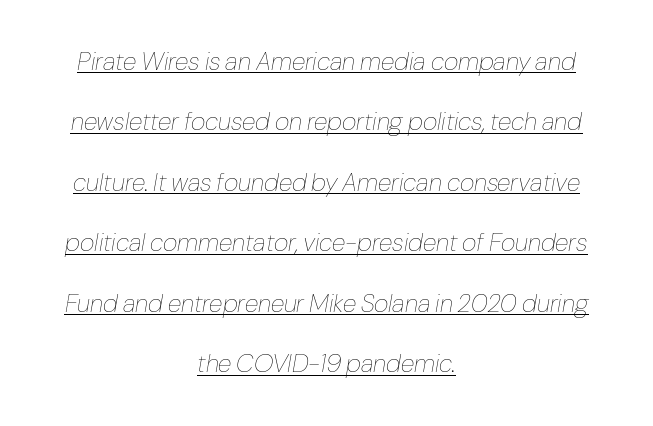
The block of text is sparse from top to bottom, with ample space between rows. One-word summary of the alignment: center. Stroke thickness stays within the range of a standard reading face or lighter. Tracking here is standard; glyphs follow each other at the usual distance.
